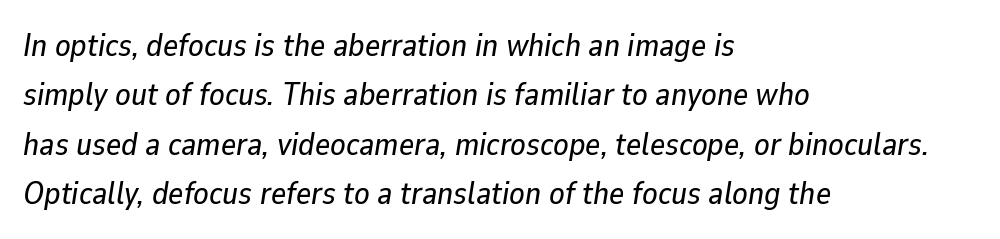
The image shows 32 px text type, italic (leaning right); set left-aligned, normal line spacing (1.54x), normal letter spacing, not underlined; low stroke contrast and a medium x-height.
